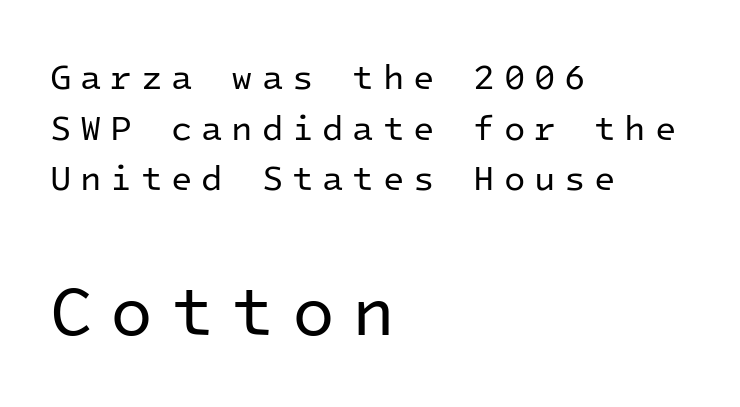
The image shows 70 px regular-weight sans-serif type, upright, monospaced; set left-aligned, normal line spacing (1.45x), unusually wide letter spacing (+0.25 em), not underlined; the second (bottom) block is 2.0x larger; low stroke contrast and a medium x-height.
